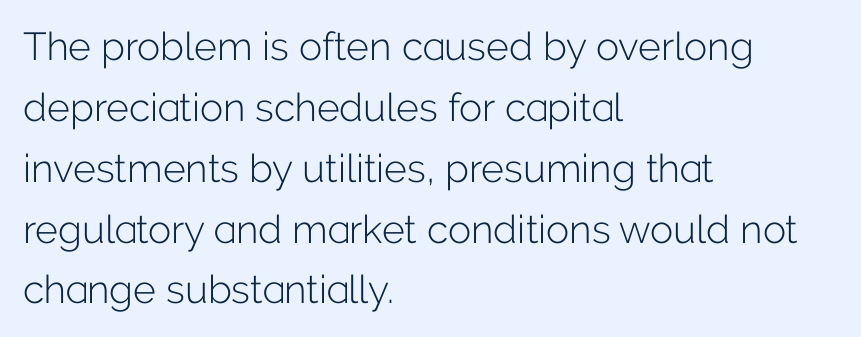
The image shows 39 px light sans-serif type, upright; set left-aligned, normal line spacing (1.56x), normal letter spacing, not underlined; low stroke contrast and a medium x-height.
